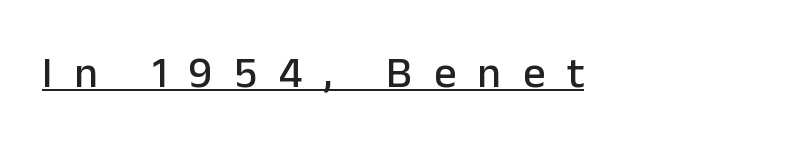
Q: Is the text italic (slanted)? A: No, it is upright.
Q: Is the typeface a serif or a sans-serif typeface? A: Sans-serif.
Q: Is the text underlined? A: Yes.
Q: Is the spacing between letters normal or unusually wide? A: Unusually wide.
Q: Width (condensed, normal, or wide)? A: Normal.
Q: Stroke contrast? A: Low.
Q: x-height? A: Medium.
Q: Monospaced? A: No.
